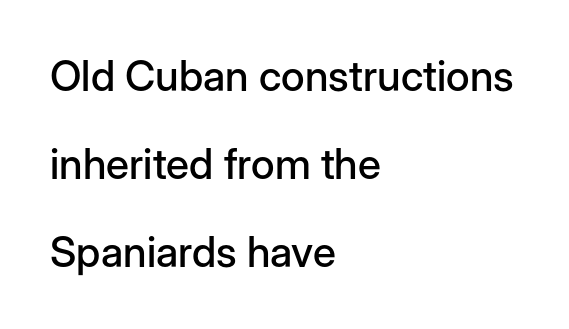
{"serif": "no", "italic": "no", "width": "normal", "stroke_contrast": "low", "x_height": "medium", "monospaced": "no", "underline": "no", "align": "left", "line_spacing": "loose", "line_spacing_ratio": 2.1, "letter_spacing": "normal", "letter_spacing_em": 0.0, "glyph_px": 42}
